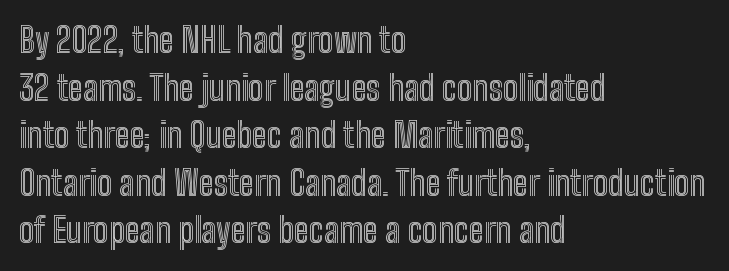
The image shows 34 px condensed type, upright; set left-aligned, normal line spacing (1.4x), normal letter spacing, not underlined; a medium x-height.
